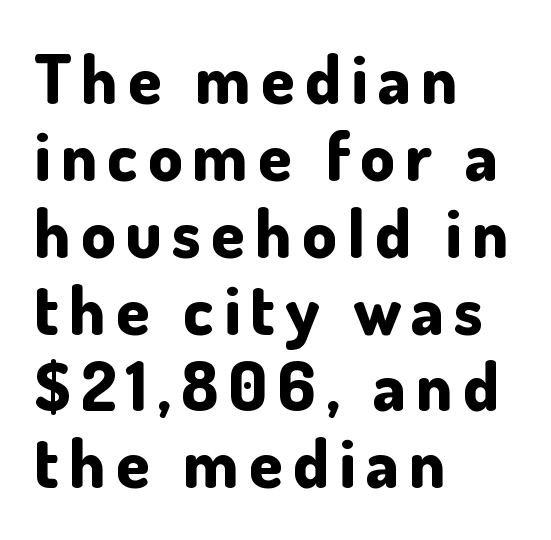
The image shows 68 px bold sans-serif type, upright; set left-aligned, tight line spacing (1.13x), not underlined; low stroke contrast and a small x-height.
